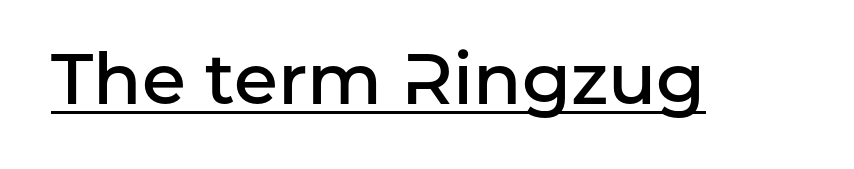
{"serif": "no", "italic": "no", "bold": "semi", "weight": "semibold", "width": "normal", "stroke_contrast": "low", "x_height": "medium", "monospaced": "no", "underline": "yes", "letter_spacing": "normal", "letter_spacing_em": 0.0, "glyph_px": 71}
